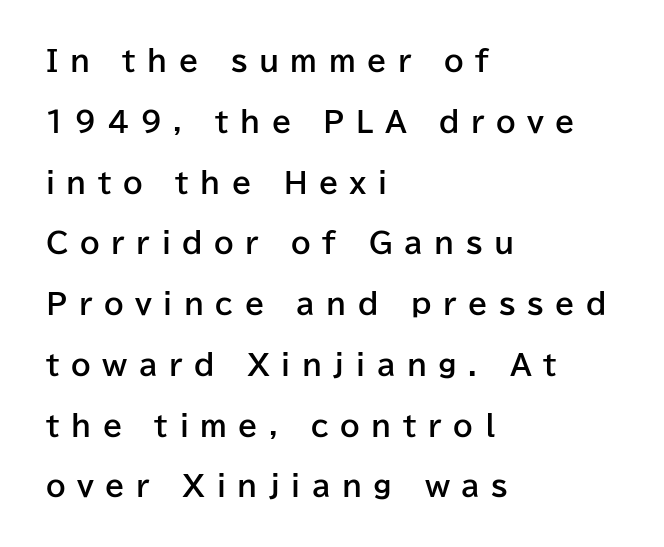
The image shows 28 px bold sans-serif type, upright; set left-aligned, loose line spacing (2.17x), unusually wide letter spacing (+0.41 em), not underlined; low stroke contrast and a medium x-height.
